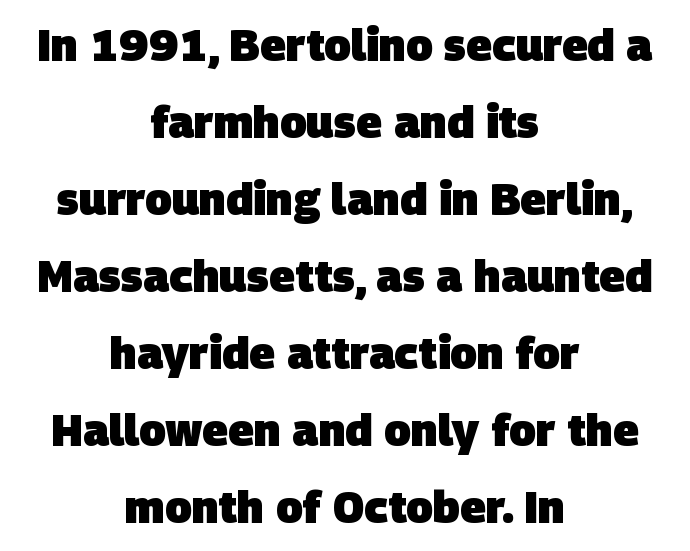
Q: Is the text bold? A: Yes.
Q: Is the typeface a serif or a sans-serif typeface? A: Sans-serif.
Q: Is the text underlined? A: No.
Q: How is the paragraph aligned? A: Centered.
Q: Is the spacing between letters normal or unusually wide? A: Normal.
Q: Width (condensed, normal, or wide)? A: Normal.
Q: Stroke contrast? A: Low.
Q: x-height? A: Large.
Q: Monospaced? A: No.
